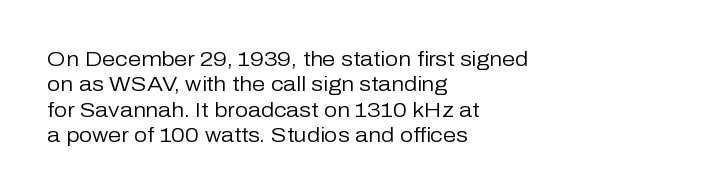
{"italic": "no", "bold": "no", "underline": "no", "align": "left", "line_spacing_ratio": 1.21, "letter_spacing": "normal", "letter_spacing_em": 0.0, "glyph_px": 21}
